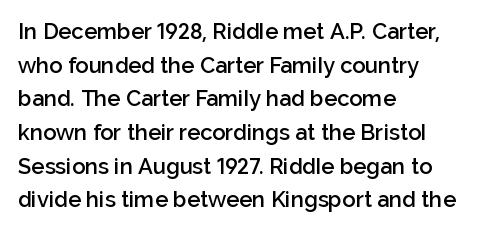
The image shows 22 px text type, upright; set left-aligned, normal line spacing (1.53x), normal letter spacing, not underlined.
